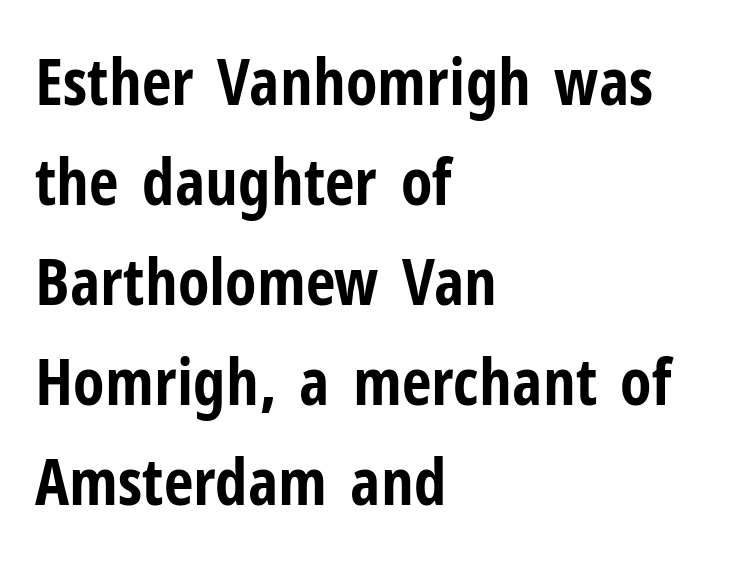
The image shows 65 px bold, condensed sans-serif type, upright; set left-aligned, normal line spacing (1.54x), normal letter spacing, not underlined; low stroke contrast and a medium x-height.
